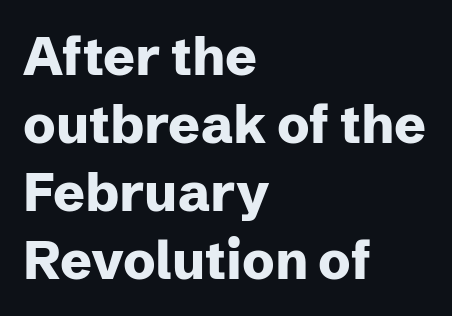
The image shows 53 px heavy sans-serif type, upright; set left-aligned, normal line spacing (1.28x), normal letter spacing, not underlined; low stroke contrast and a medium x-height.
